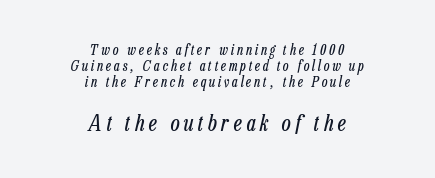
{"italic": "yes", "lean": "right", "slant_degrees": 13, "bold": "no", "underline": "no", "align": "center", "line_spacing": "tight", "line_spacing_ratio": 1.15, "letter_spacing": "wide", "letter_spacing_em": 0.21, "larger_block": "second", "size_ratio": 1.57, "glyph_px": 22}
